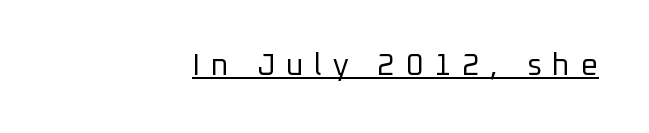
Q: Is the text bold? A: No.
Q: Is the text italic (slanted)? A: No, it is upright.
Q: Is the typeface a serif or a sans-serif typeface? A: Sans-serif.
Q: Is the text underlined? A: Yes.
Q: How is the paragraph aligned? A: Right-aligned.
Q: Is the spacing between letters normal or unusually wide? A: Unusually wide.
Q: Width (condensed, normal, or wide)? A: Normal.
Q: Stroke contrast? A: Low.
Q: x-height? A: Medium.
Q: Monospaced? A: No.
